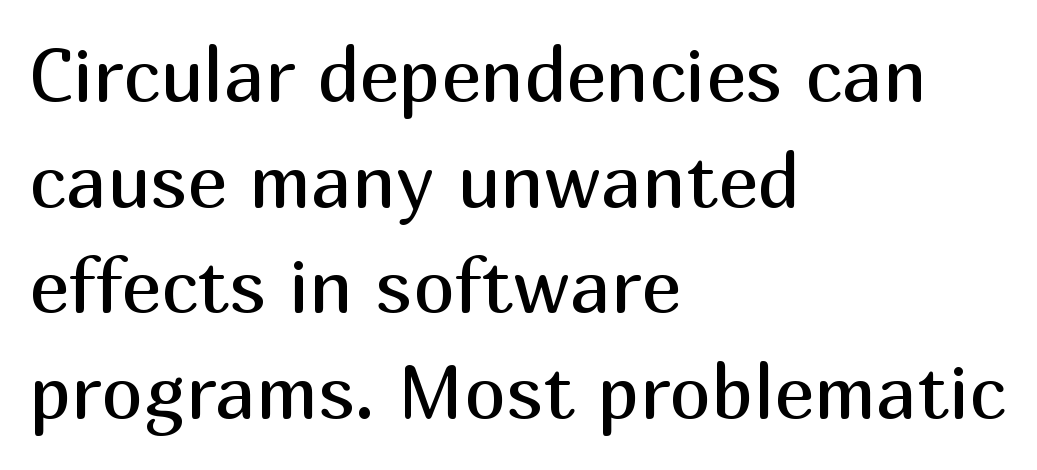
The image shows 75 px regular-weight sans-serif type, upright; set left-aligned, normal line spacing (1.41x), normal letter spacing, not underlined; medium stroke contrast and a medium x-height.
